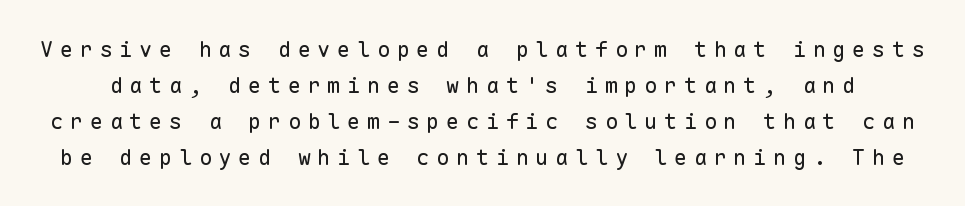
{"italic": "no", "bold": "no", "underline": "no", "line_spacing": "normal", "line_spacing_ratio": 1.63, "letter_spacing": "wide", "letter_spacing_em": 0.3, "glyph_px": 22}
